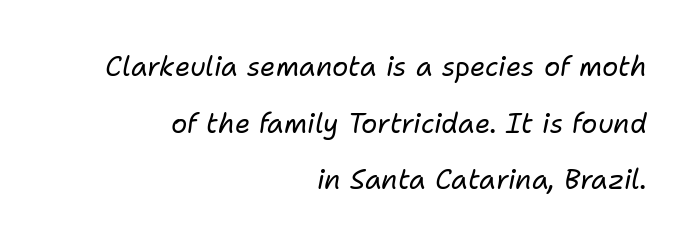
The image shows 27 px text type, italic (leaning right); set right-aligned, loose line spacing (2.1x), normal letter spacing, not underlined.
